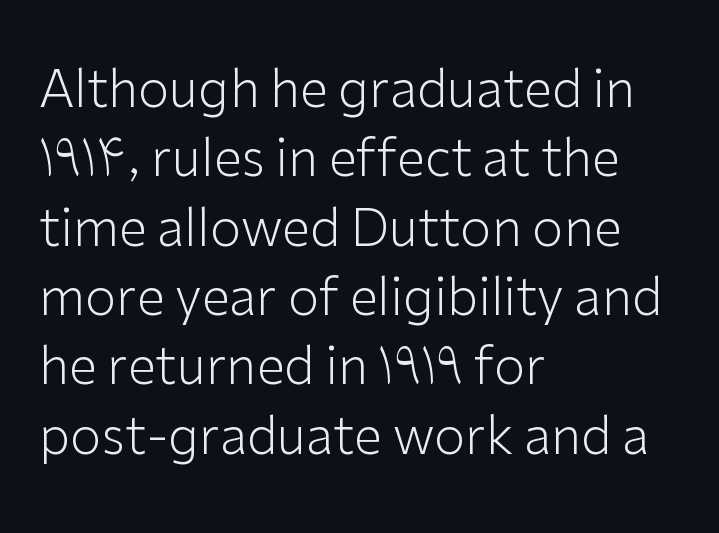
The image shows 51 px light sans-serif type, upright; set left-aligned, normal line spacing (1.36x), normal letter spacing, not underlined; low stroke contrast and a medium x-height.
